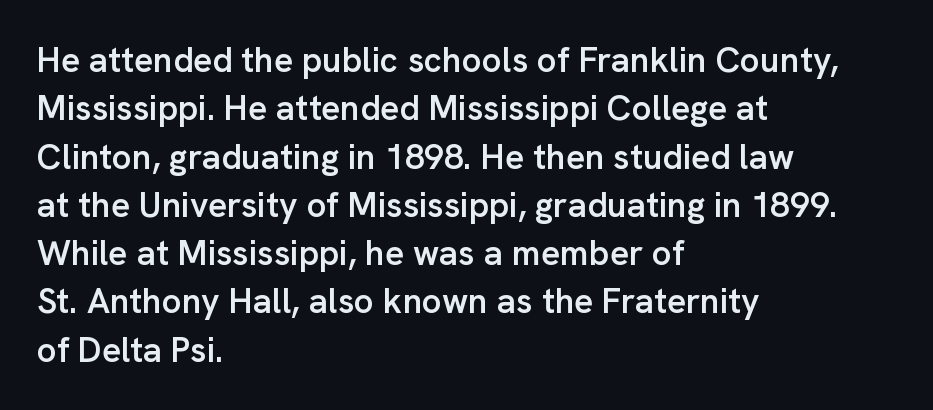
The image shows 35 px semibold sans-serif type, upright; set left-aligned, normal line spacing (1.38x), normal letter spacing, not underlined; low stroke contrast and a medium x-height.
